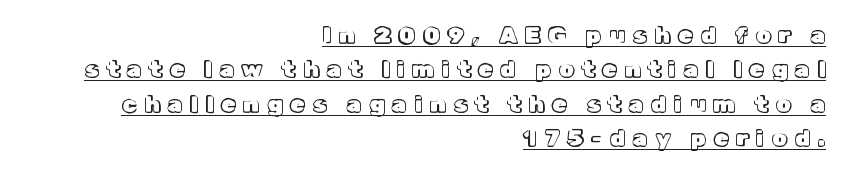
{"italic": "no", "underline": "yes", "align": "right", "line_spacing": "normal", "line_spacing_ratio": 1.5, "letter_spacing": "wide", "letter_spacing_em": 0.35, "glyph_px": 23}
